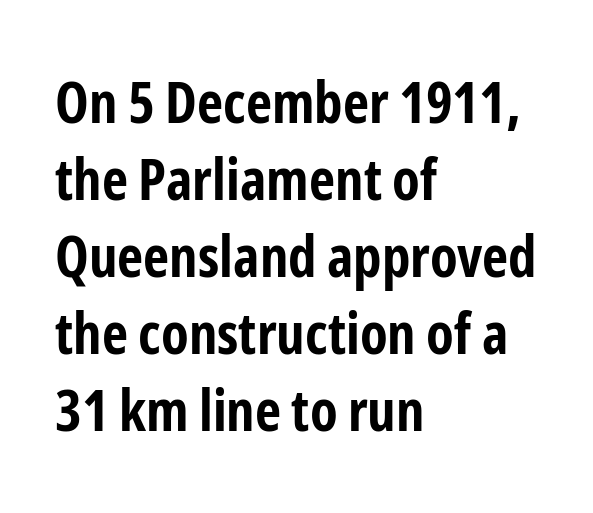
The image shows 57 px bold, condensed sans-serif type, upright; set left-aligned, normal line spacing (1.35x), normal letter spacing, not underlined; low stroke contrast and a medium x-height.
